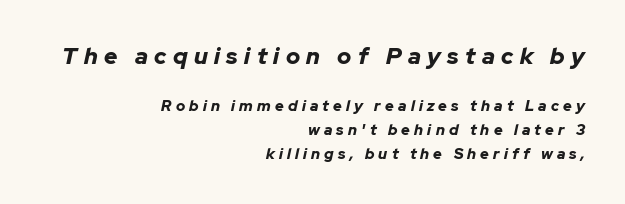
Each glyph is drawn with heavy, bold strokes. The lettering tilts uniformly, giving the passage an italic look. The rag falls on the left side of this text block. Letter spacing: wide.
